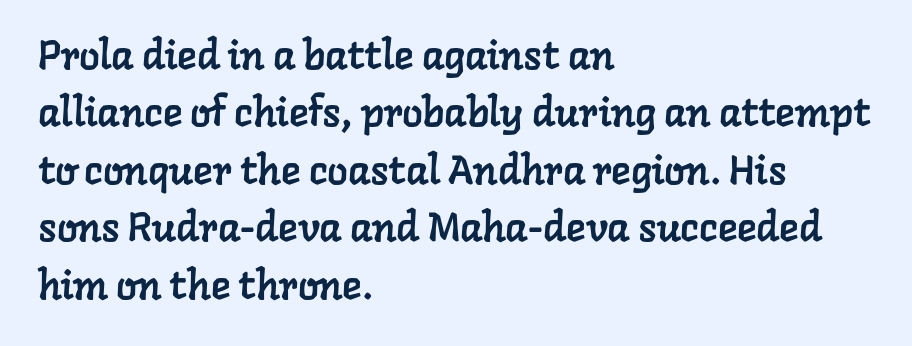
{"serif": "yes", "width": "normal", "stroke_contrast": "low", "x_height": "medium", "monospaced": "no", "underline": "no", "align": "left", "line_spacing": "normal", "line_spacing_ratio": 1.4, "letter_spacing": "normal", "letter_spacing_em": 0.0, "glyph_px": 41}
